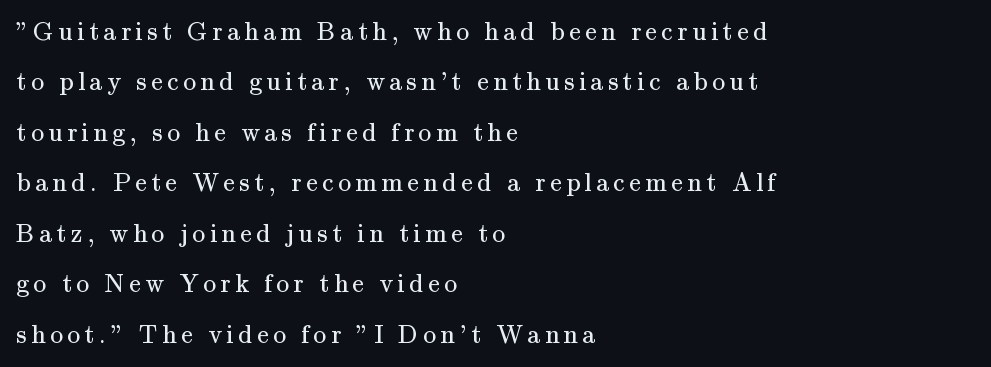
The image shows 26 px text type, upright; set left-aligned, loose line spacing (1.94x), not underlined.
